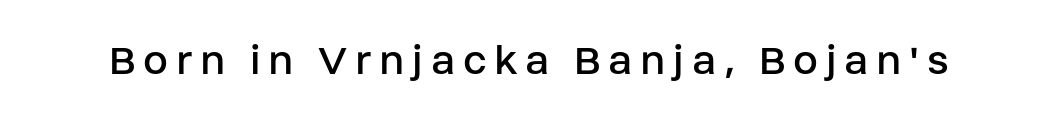
Q: Is the text bold? A: No.
Q: Is the text italic (slanted)? A: No, it is upright.
Q: Is the typeface a serif or a sans-serif typeface? A: Sans-serif.
Q: Is the text underlined? A: No.
Q: Width (condensed, normal, or wide)? A: Normal.
Q: Stroke contrast? A: Low.
Q: x-height? A: Large.
Q: Monospaced? A: No.
